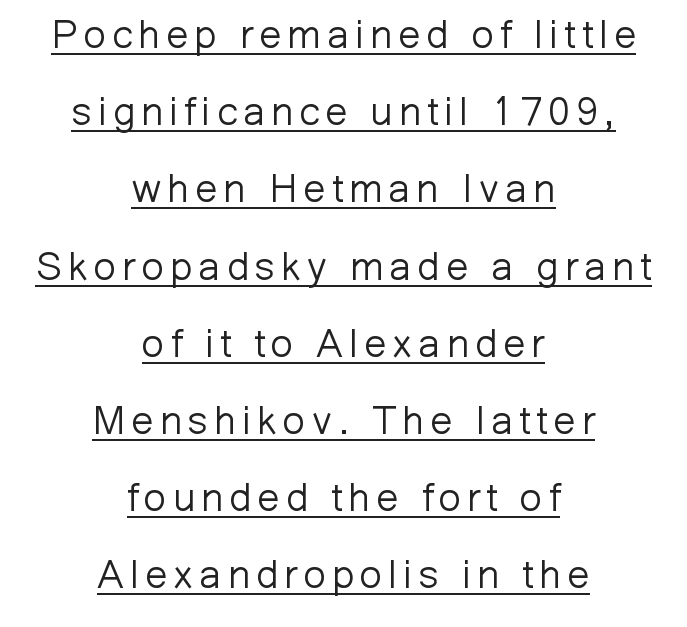
Q: Is the text bold? A: No.
Q: Is the text italic (slanted)? A: No, it is upright.
Q: Is the typeface a serif or a sans-serif typeface? A: Sans-serif.
Q: Is the text underlined? A: Yes.
Q: How is the paragraph aligned? A: Centered.
Q: Is the spacing between lines tight, normal or loose? A: Loose.
Q: Width (condensed, normal, or wide)? A: Normal.
Q: Stroke contrast? A: Low.
Q: x-height? A: Medium.
Q: Monospaced? A: No.
